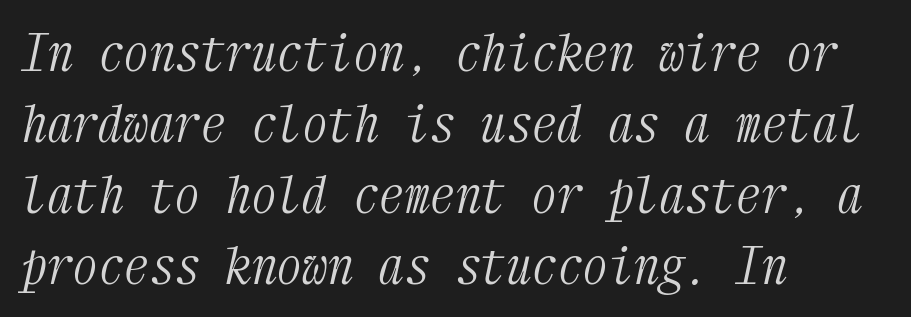
What stands out about the letter spacing? Nothing — it is the standard amount. Small tapered or slab feet sit at the stroke ends, so this counts as serif. Reading down the column, the eye jumps a familiar distance to each next line. The letterforms sit at book weight or below.
